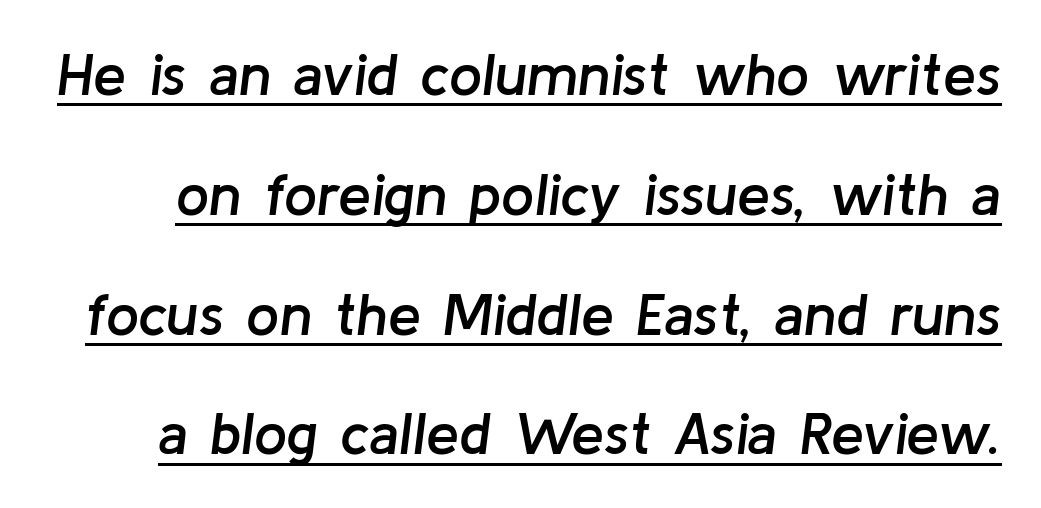
Q: Is the text bold? A: Semi-bold.
Q: Is the text italic (slanted)? A: Yes, it leans right by about 8 degrees.
Q: Is the text underlined? A: Yes.
Q: Is the spacing between letters normal or unusually wide? A: Normal.
Q: Is the spacing between lines tight, normal or loose? A: Loose.
Q: Width (condensed, normal, or wide)? A: Normal.
Q: Stroke contrast? A: Low.
Q: x-height? A: Medium.
Q: Monospaced? A: No.
